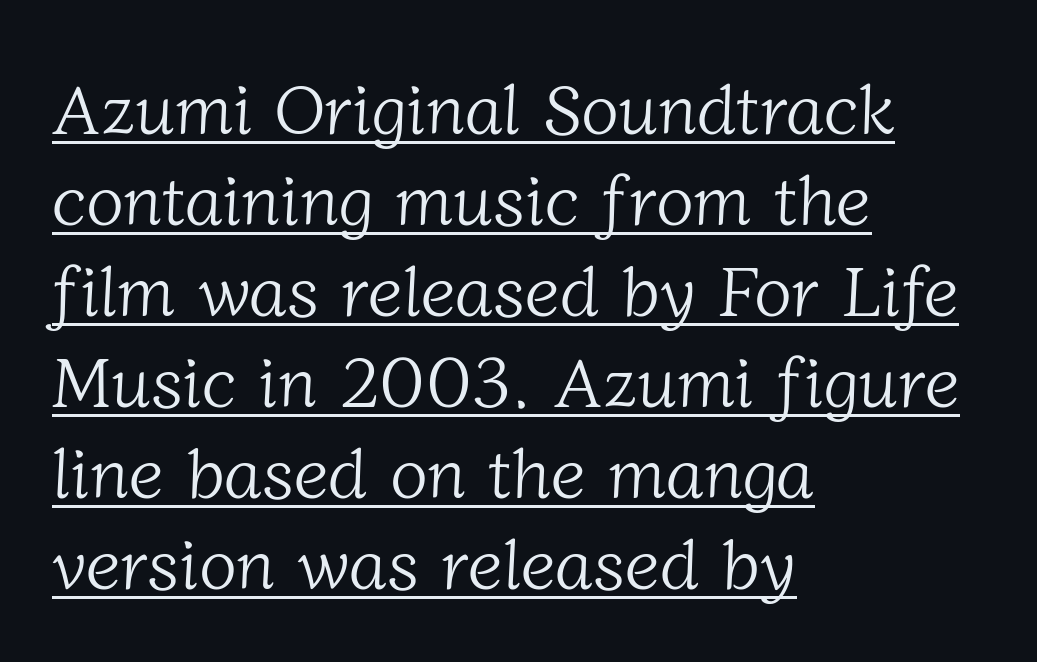
The image shows 70 px light serif type; set left-aligned, normal line spacing (1.3x), normal letter spacing, underlined; low stroke contrast and a medium x-height.
